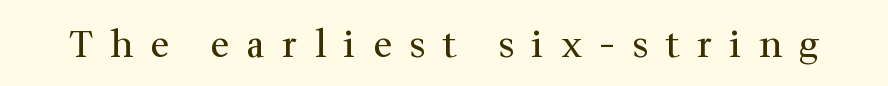
The image shows 37 px regular-weight serif type, upright; set unusually wide letter spacing (+0.46 em), not underlined; medium stroke contrast and a medium x-height.
